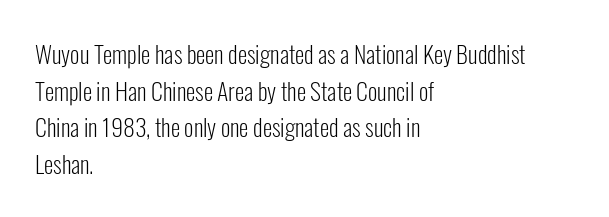
Q: Is the text bold? A: No.
Q: Is the text italic (slanted)? A: No, it is upright.
Q: Is the text underlined? A: No.
Q: How is the paragraph aligned? A: Left-aligned.
Q: Is the spacing between letters normal or unusually wide? A: Normal.
Q: Is the spacing between lines tight, normal or loose? A: Normal.
